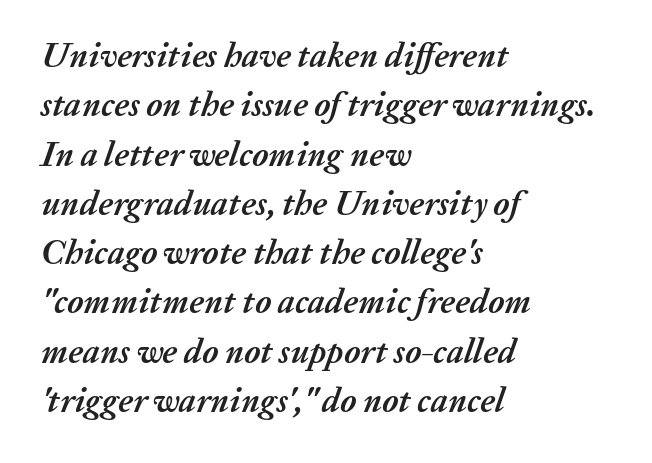
{"italic": "yes", "lean": "right", "slant_degrees": 20, "bold": "yes", "weight": "semibold", "width": "normal", "stroke_contrast": "medium", "x_height": "medium", "monospaced": "no", "underline": "no", "align": "left", "line_spacing": "normal", "line_spacing_ratio": 1.45, "letter_spacing": "normal", "letter_spacing_em": 0.0, "glyph_px": 34}
